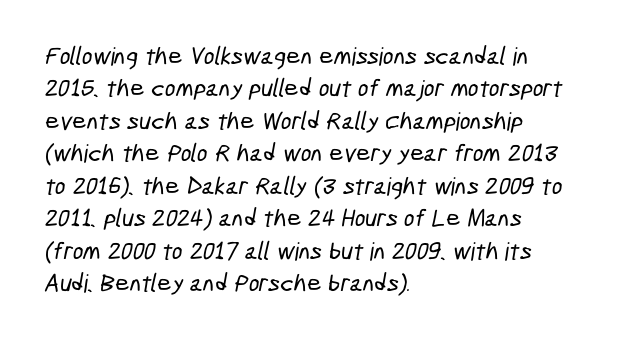
The image shows 25 px text type; set left-aligned, normal line spacing (1.3x), normal letter spacing, not underlined.
